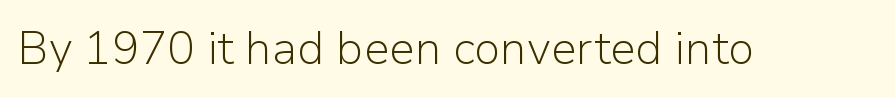
{"serif": "no", "italic": "no", "bold": "no", "weight": "light", "width": "normal", "stroke_contrast": "low", "x_height": "medium", "monospaced": "no", "underline": "no", "letter_spacing": "normal", "letter_spacing_em": 0.0, "glyph_px": 46}
